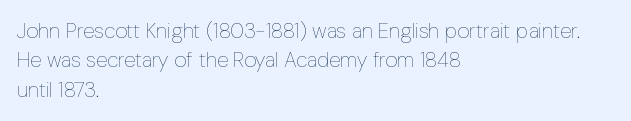
{"italic": "no", "bold": "no", "underline": "no", "align": "left", "line_spacing": "normal", "line_spacing_ratio": 1.4, "letter_spacing": "normal", "letter_spacing_em": 0.0, "glyph_px": 21}
